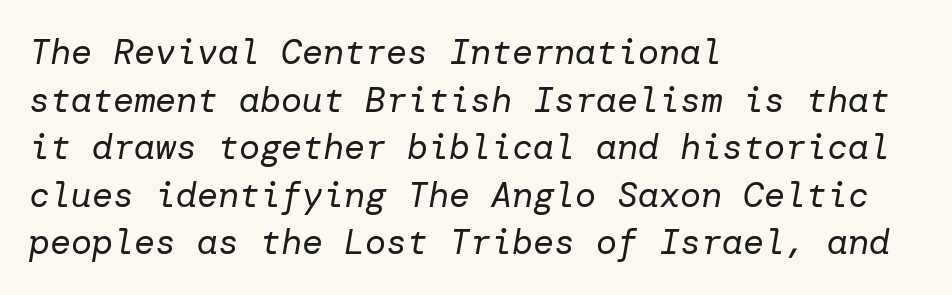
The image shows 35 px regular-weight type, italic (leaning right); set left-aligned, normal line spacing (1.36x), normal letter spacing, not underlined; low stroke contrast and a medium x-height.
